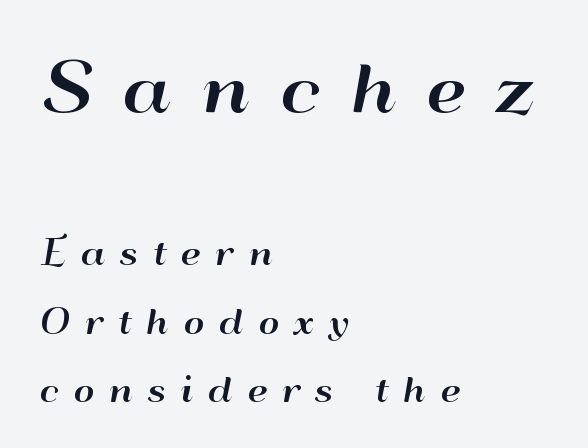
The strip under each line holds only bare page. You could not count columns in this text — the font is proportionally spaced. Does extra space separate the letters? Yes, quite a lot of it. Visually the block forms a straight wall on the left and a jagged coastline on the right.
